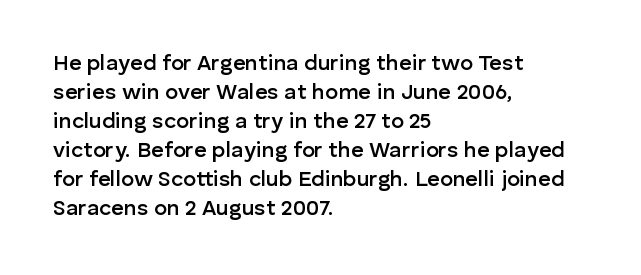
{"italic": "no", "bold": "semi", "underline": "no", "align": "left", "line_spacing": "normal", "line_spacing_ratio": 1.32, "letter_spacing": "normal", "letter_spacing_em": 0.0, "glyph_px": 22}
